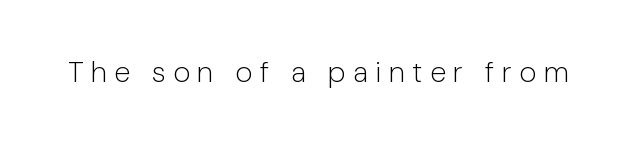
{"serif": "no", "italic": "no", "bold": "no", "weight": "light", "width": "normal", "stroke_contrast": "low", "x_height": "medium", "monospaced": "no", "underline": "no", "letter_spacing": "wide", "letter_spacing_em": 0.26, "glyph_px": 29}
